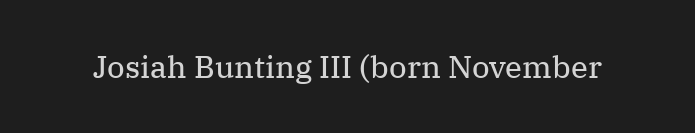
Q: Is the text bold? A: No.
Q: Is the text italic (slanted)? A: No, it is upright.
Q: Is the typeface a serif or a sans-serif typeface? A: Serif.
Q: Is the text underlined? A: No.
Q: Is the spacing between letters normal or unusually wide? A: Normal.
Q: Width (condensed, normal, or wide)? A: Normal.
Q: Stroke contrast? A: Medium.
Q: x-height? A: Medium.
Q: Monospaced? A: No.
